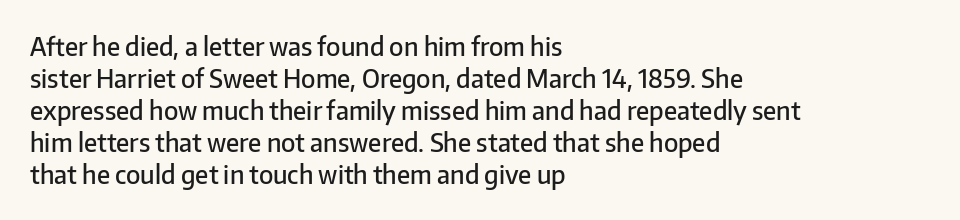
Tracking value appears to be zero — textbook default spacing. Weight check: semibold — heavier than regular, not quite bold. Line starts are locked; line ends wander. How would I describe the line gaps? Plain and ordinary. The gap between lines stays unmarked. Posture: straight, roman, zero tilt.
